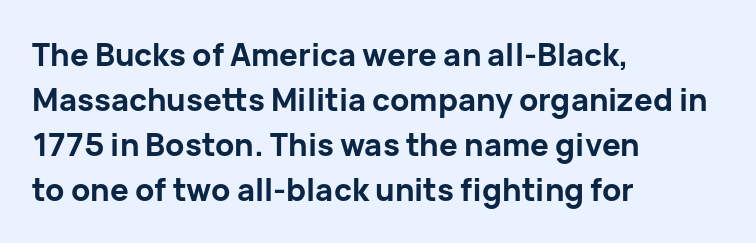
Q: Is the text bold? A: Yes.
Q: Is the text italic (slanted)? A: No, it is upright.
Q: Is the typeface a serif or a sans-serif typeface? A: Sans-serif.
Q: Is the text underlined? A: No.
Q: How is the paragraph aligned? A: Left-aligned.
Q: Is the spacing between letters normal or unusually wide? A: Normal.
Q: Is the spacing between lines tight, normal or loose? A: Normal.
Q: Width (condensed, normal, or wide)? A: Normal.
Q: Stroke contrast? A: Low.
Q: x-height? A: Medium.
Q: Monospaced? A: No.
